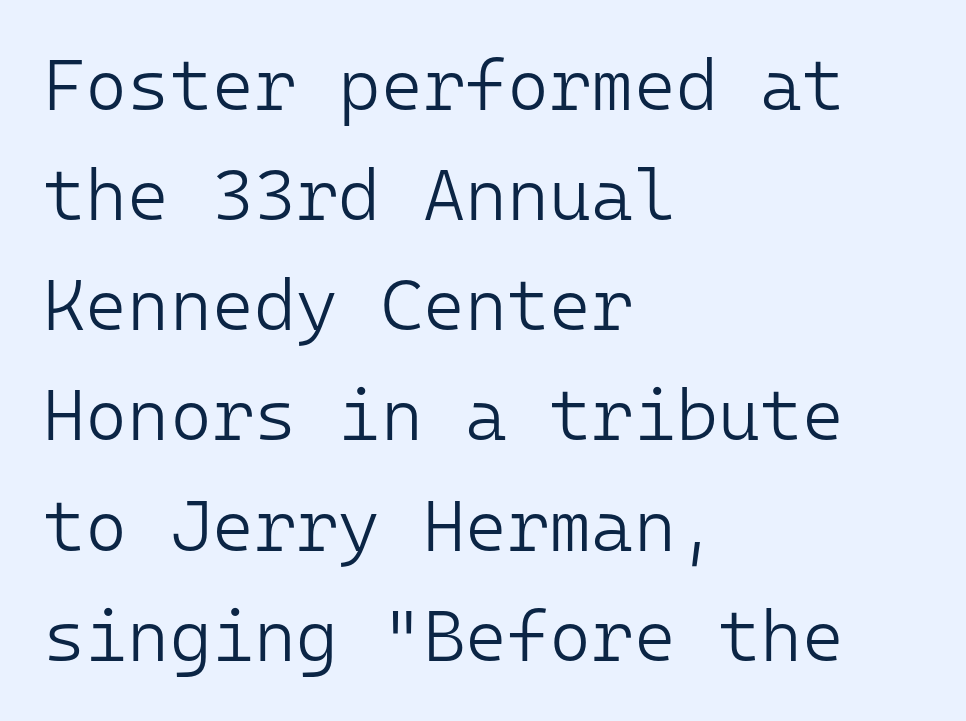
The image shows 72 px light sans-serif type, upright, monospaced; set left-aligned, normal line spacing (1.53x), normal letter spacing, not underlined; low stroke contrast and a medium x-height.
